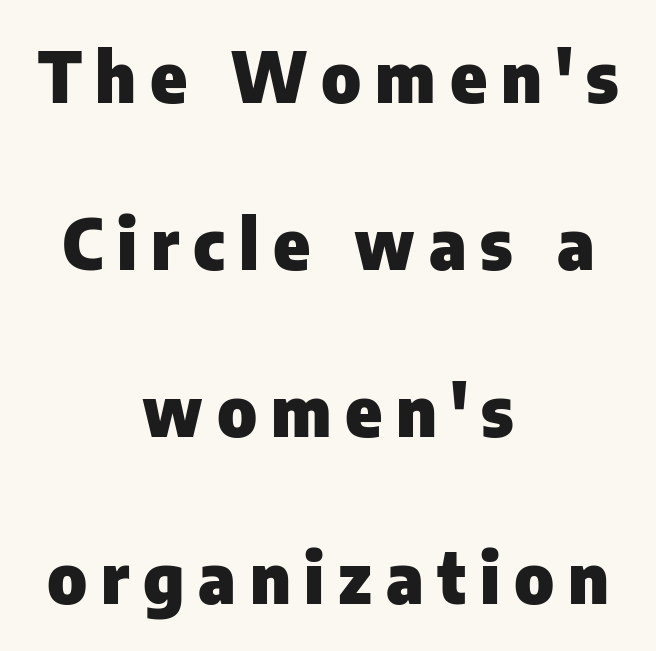
{"serif": "no", "italic": "no", "bold": "yes", "weight": "heavy", "width": "normal", "stroke_contrast": "low", "x_height": "medium", "monospaced": "no", "underline": "no", "align": "center", "line_spacing": "loose", "line_spacing_ratio": 2.42, "letter_spacing": "wide", "letter_spacing_em": 0.2, "glyph_px": 69}
